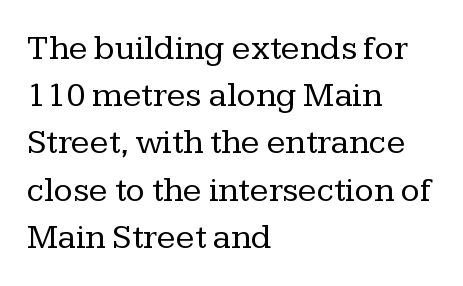
Q: Is the text bold? A: No.
Q: Is the text italic (slanted)? A: No, it is upright.
Q: Is the typeface a serif or a sans-serif typeface? A: Serif.
Q: Is the text underlined? A: No.
Q: How is the paragraph aligned? A: Left-aligned.
Q: Is the spacing between letters normal or unusually wide? A: Normal.
Q: Is the spacing between lines tight, normal or loose? A: Normal.
Q: Width (condensed, normal, or wide)? A: Normal.
Q: Stroke contrast? A: Low.
Q: x-height? A: Medium.
Q: Monospaced? A: No.
